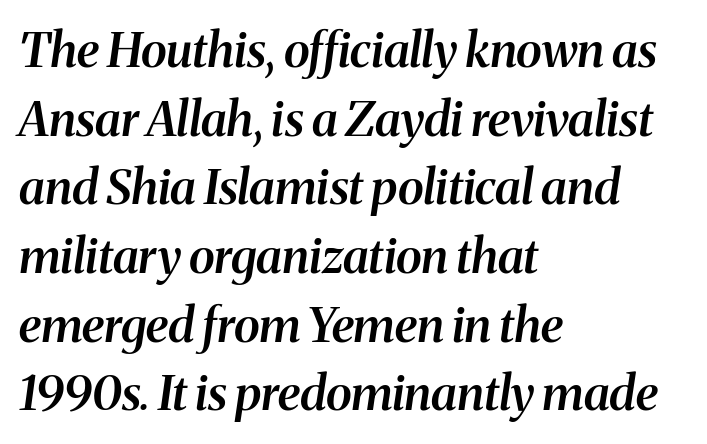
{"serif": "yes", "italic": "yes", "lean": "right", "slant_degrees": 8, "bold": "semi", "weight": "semibold", "width": "normal", "stroke_contrast": "medium", "x_height": "medium", "monospaced": "no", "underline": "no", "align": "left", "line_spacing": "normal", "line_spacing_ratio": 1.43, "letter_spacing": "normal", "letter_spacing_em": 0.0, "glyph_px": 48}
